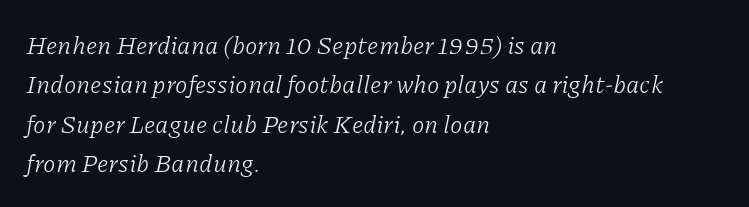
The rendering anchors every line to the left-hand side. Slanted lettering throughout. Evenly set lines give the paragraph a standard silhouette. Words float on clear page, feet unadorned. The weight tops out at a normal text grade. Students, note that the glyphs here touch the page at normal intervals.
